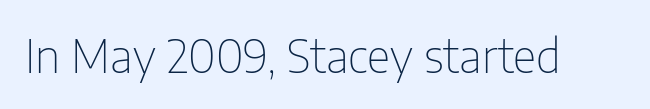
The face used here is proportionally spaced, like ordinary book or web type. You can tell it's not italic because the verticals are truly vertical. Descender tails drop into unmarked territory. I'd call this a sans setting — the letters go barefoot. Heft: none added — not bold. The face used here is rendered with its standard letterfit.
